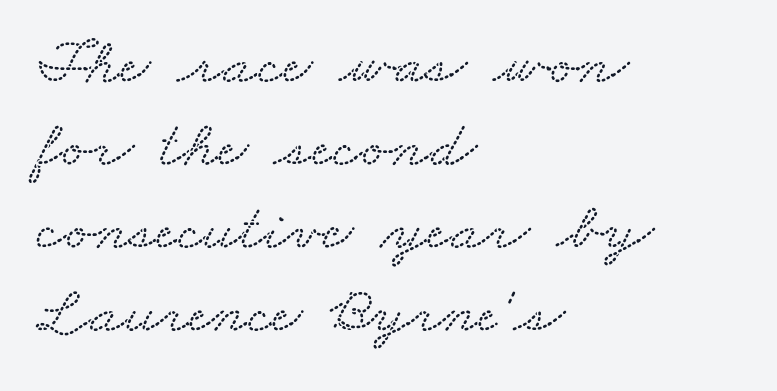
Q: Is the typeface a serif or a sans-serif typeface? A: Serif.
Q: Is the text underlined? A: No.
Q: How is the paragraph aligned? A: Left-aligned.
Q: Is the spacing between letters normal or unusually wide? A: Normal.
Q: Is the spacing between lines tight, normal or loose? A: Normal.
Q: Width (condensed, normal, or wide)? A: Wide.
Q: Stroke contrast? A: Medium.
Q: x-height? A: Small.
Q: Monospaced? A: No.
